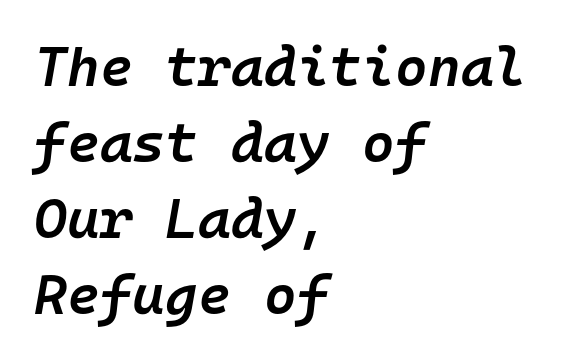
Bare-footed words on every line. The typesetter chose a ragged-right arrangement here. Is the letter spacing exaggerated? No — it looks like the ordinary default. Set as a demibold, roughly 600 on the weight scale. Each new line begins a customary step beneath the previous one. These lines are rendered in a fixed-pitch font.
